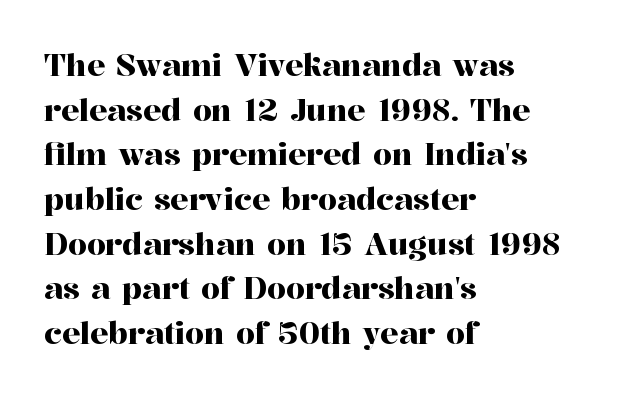
Observe the serifs anchoring each vertical stroke in this sample. What stands out about the letter spacing? Nothing — it is the standard amount. Is this a fixed-width face? No — the glyphs have proportional, varying widths. Italic: no, the glyphs are upright roman. These lines stack with their left ends in a neat column.
